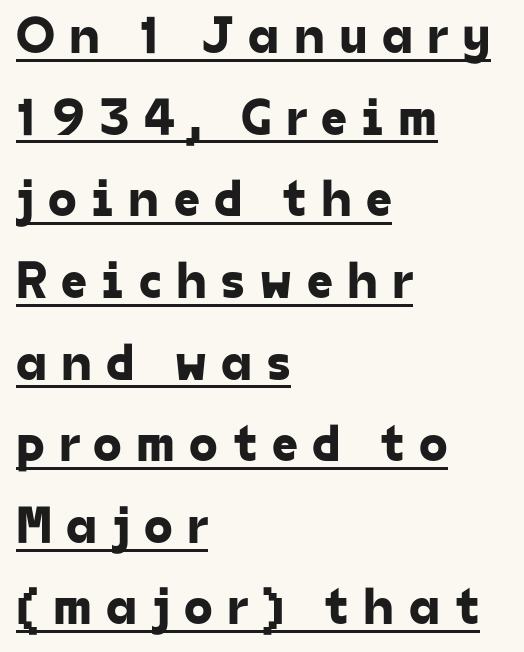
Tracking value appears strongly positive — letters spread wide. Notice how the passage keeps a crisp vertical edge on the left only. Font category for this specimen: sans-serif. A typesetter would call this leading conventional body-copy spacing. Proportional: the letters do not fall into vertical columns. The string is rendered with underlining switched on.
